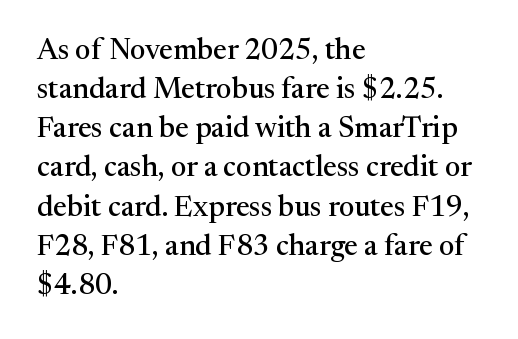
Q: Is the text italic (slanted)? A: No, it is upright.
Q: Is the typeface a serif or a sans-serif typeface? A: Serif.
Q: Is the text underlined? A: No.
Q: How is the paragraph aligned? A: Left-aligned.
Q: Is the spacing between letters normal or unusually wide? A: Normal.
Q: Is the spacing between lines tight, normal or loose? A: Normal.
Q: Width (condensed, normal, or wide)? A: Normal.
Q: Stroke contrast? A: Medium.
Q: x-height? A: Medium.
Q: Monospaced? A: No.
